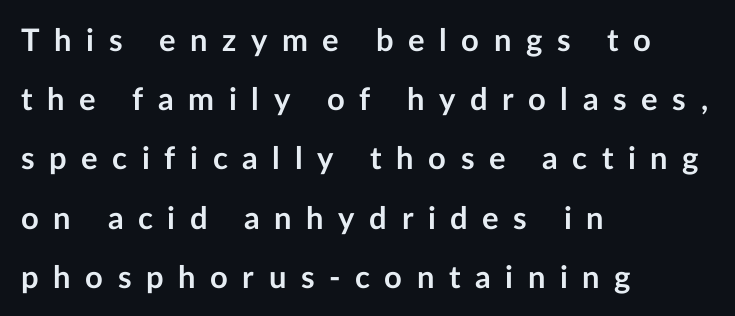
Inter-character spacing is expanded well beyond the font's built-in metrics. This block would shrink considerably if given ordinary leading; it's expanded now. The type sits square on the baseline with zero lean. These lines are set flush left with a ragged right edge. The rendering shows plain stroke endings on the letterforms — a sans-serif design.
